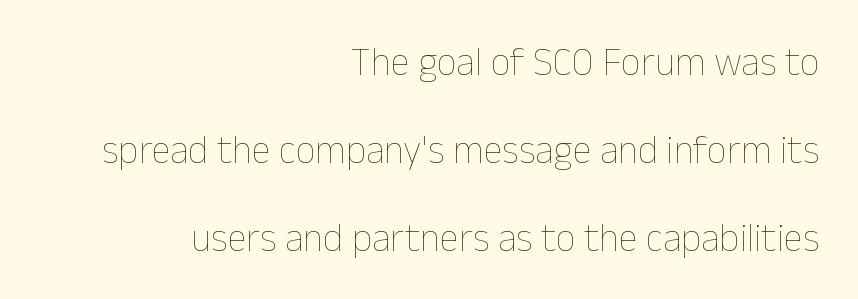
Rows of type keep a wide berth in the vertical direction. Tracking here is standard; glyphs follow each other at the usual distance. Weight: not bold — regular or lighter. The axis of the letterforms is exactly vertical. These lines are rendered in a variable-pitch font. Compared with a flush-left layout, this one pins lines to the opposite, right side.
